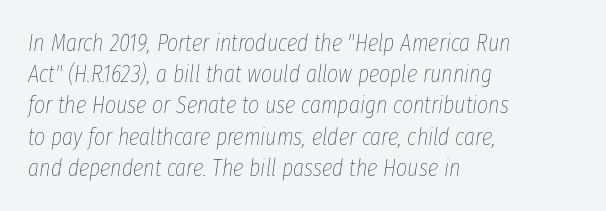
The image shows 24 px text type, italic (leaning right); set left-aligned, normal line spacing (1.3x), normal letter spacing, not underlined.
